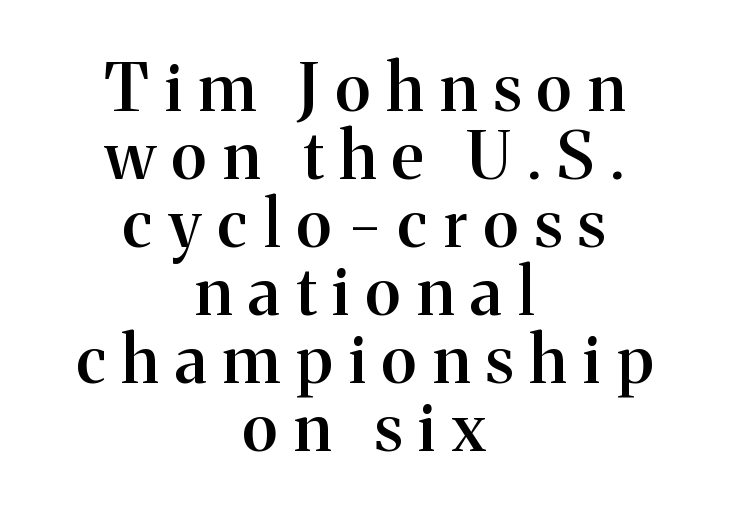
Q: Is the text bold? A: Semi-bold.
Q: Is the text italic (slanted)? A: No, it is upright.
Q: Is the typeface a serif or a sans-serif typeface? A: Serif.
Q: Is the text underlined? A: No.
Q: How is the paragraph aligned? A: Centered.
Q: Is the spacing between letters normal or unusually wide? A: Unusually wide.
Q: Is the spacing between lines tight, normal or loose? A: Tight.
Q: Width (condensed, normal, or wide)? A: Normal.
Q: Stroke contrast? A: Medium.
Q: x-height? A: Medium.
Q: Monospaced? A: No.
